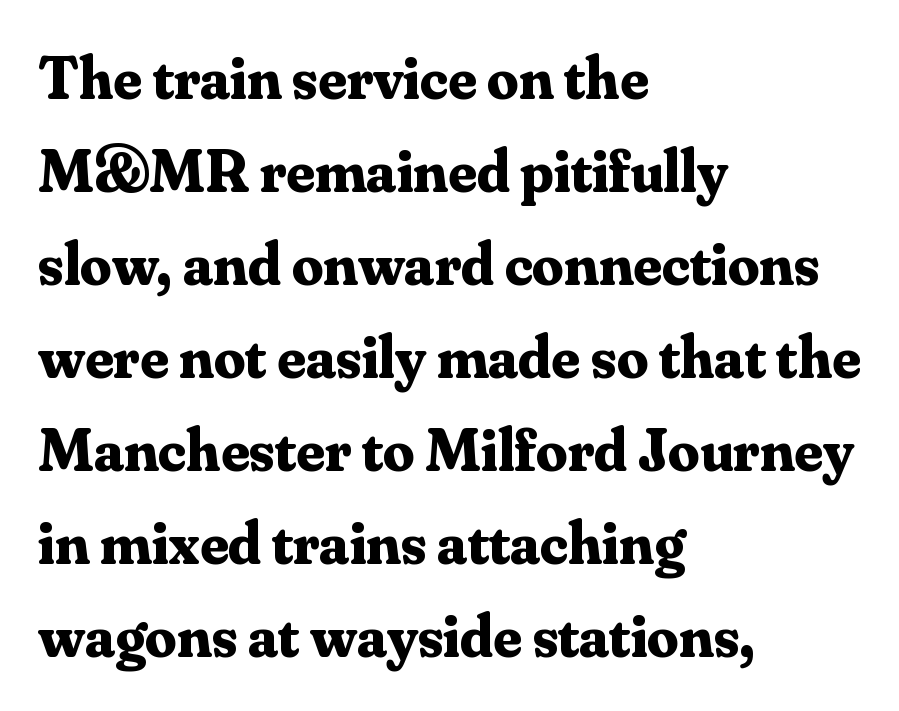
{"serif": "yes", "italic": "no", "bold": "yes", "weight": "bold", "width": "normal", "stroke_contrast": "medium", "x_height": "small", "monospaced": "no", "underline": "no", "align": "left", "line_spacing": "normal", "line_spacing_ratio": 1.5, "letter_spacing": "normal", "letter_spacing_em": 0.0, "glyph_px": 62}
